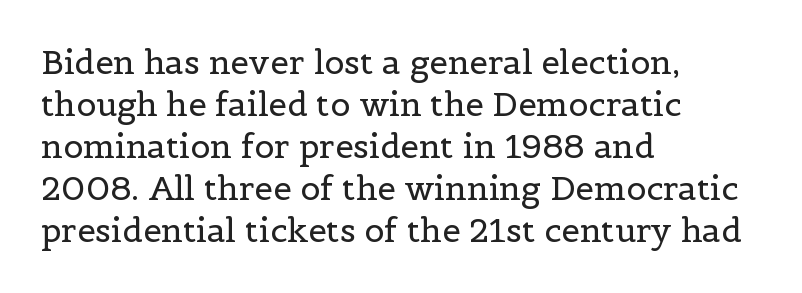
{"serif": "yes", "italic": "no", "bold": "no", "weight": "regular", "width": "normal", "x_height": "medium", "monospaced": "no", "underline": "no", "align": "left", "line_spacing": "normal", "line_spacing_ratio": 1.27, "letter_spacing": "normal", "letter_spacing_em": 0.0, "glyph_px": 33}
